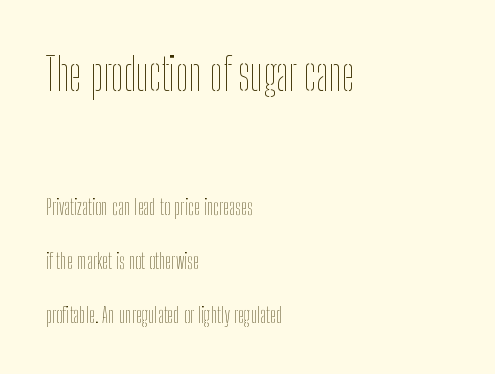
The image shows 45 px thin, condensed type, upright; set left-aligned, loose line spacing (2.46x), normal letter spacing, not underlined; the first (top) block is 2.05x larger; low stroke contrast and a medium x-height.
